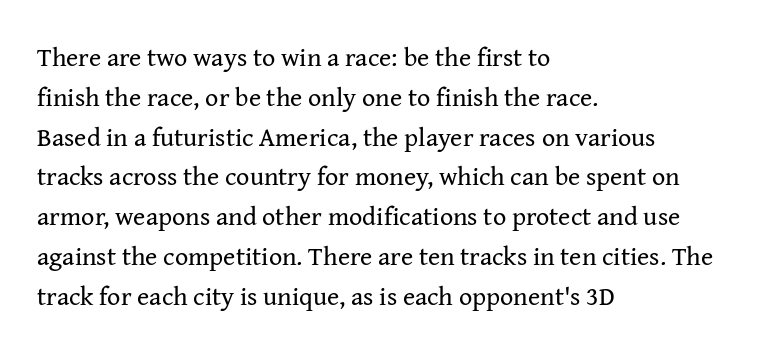
The image shows 26 px text type, upright; set left-aligned, normal line spacing (1.53x), normal letter spacing, not underlined.
